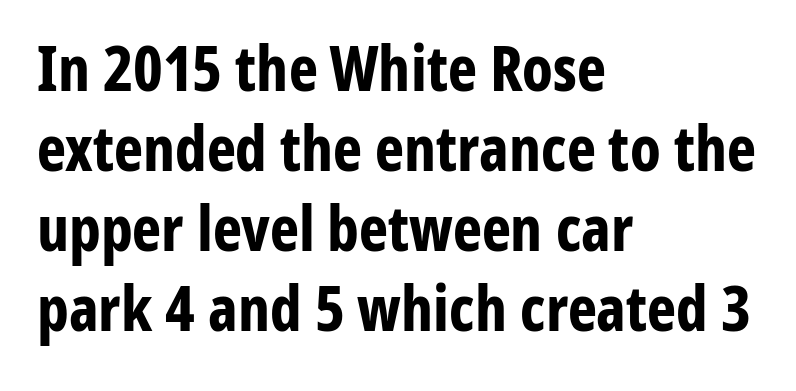
The image shows 62 px bold, condensed sans-serif type, upright; set left-aligned, normal line spacing (1.29x), normal letter spacing, not underlined; low stroke contrast and a medium x-height.
